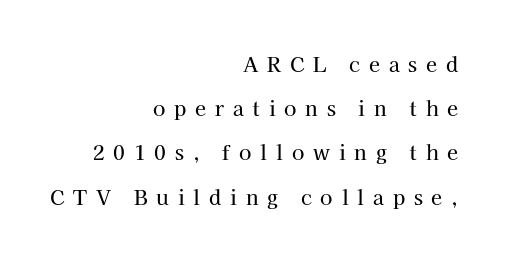
The image shows 20 px text type, upright; set right-aligned, loose line spacing (2.21x), unusually wide letter spacing (+0.44 em), not underlined.
